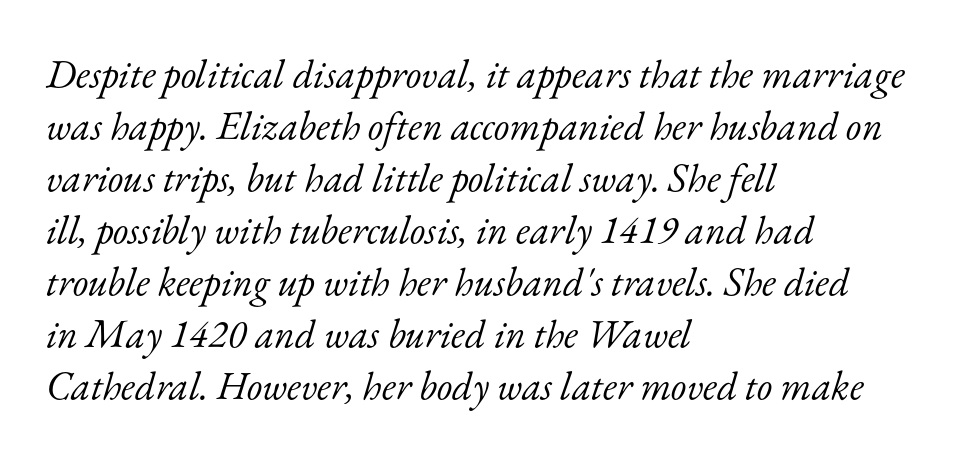
The image shows 40 px light serif type, italic (leaning right); set left-aligned, normal line spacing (1.3x), normal letter spacing, not underlined; low stroke contrast and a small x-height.
